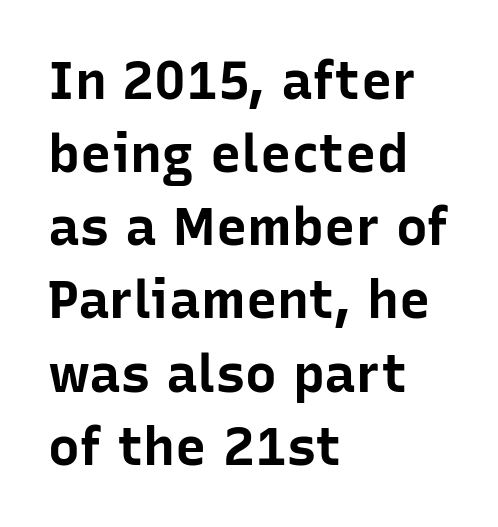
Q: Is the text bold? A: Yes.
Q: Is the text italic (slanted)? A: No, it is upright.
Q: Is the typeface a serif or a sans-serif typeface? A: Sans-serif.
Q: Is the text underlined? A: No.
Q: How is the paragraph aligned? A: Left-aligned.
Q: Is the spacing between letters normal or unusually wide? A: Normal.
Q: Is the spacing between lines tight, normal or loose? A: Normal.
Q: Width (condensed, normal, or wide)? A: Normal.
Q: Stroke contrast? A: Low.
Q: x-height? A: Medium.
Q: Monospaced? A: No.
